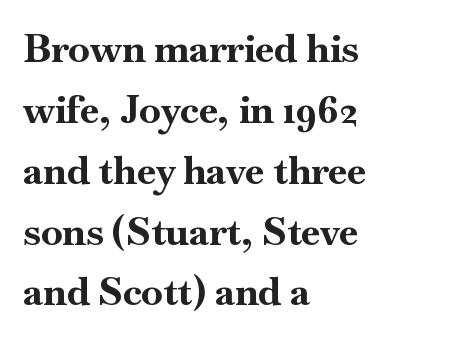
The image shows 39 px bold serif type, upright; set left-aligned, normal line spacing (1.56x), normal letter spacing, not underlined; high stroke contrast and a small x-height.
